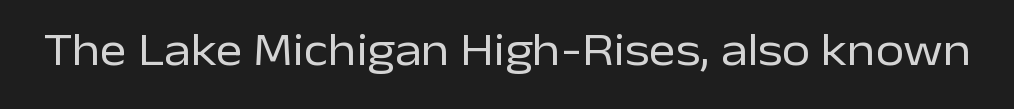
Nothing heavy about these letters — not bold at all. Rule under the text: the space is simply empty. Standard letterfit; no display-style spreading of the glyphs. The rendering uses natural spacing where letterforms have individual widths. You can tell from the bare stems that sans-serif type was used.
